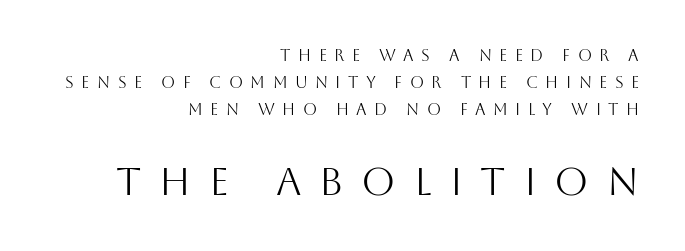
The image shows 39 px light sans-serif type, upright; set right-aligned, normal line spacing (1.69x), unusually wide letter spacing (+0.46 em), not underlined; the second (bottom) block is 2.44x larger; medium stroke contrast and a large x-height.
